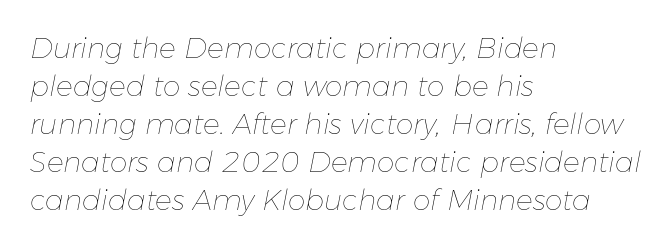
{"italic": "yes", "lean": "right", "slant_degrees": 11, "bold": "no", "weight": "thin", "width": "normal", "stroke_contrast": "low", "x_height": "medium", "monospaced": "no", "underline": "no", "align": "left", "line_spacing": "normal", "line_spacing_ratio": 1.36, "letter_spacing": "normal", "letter_spacing_em": 0.0, "glyph_px": 28}
